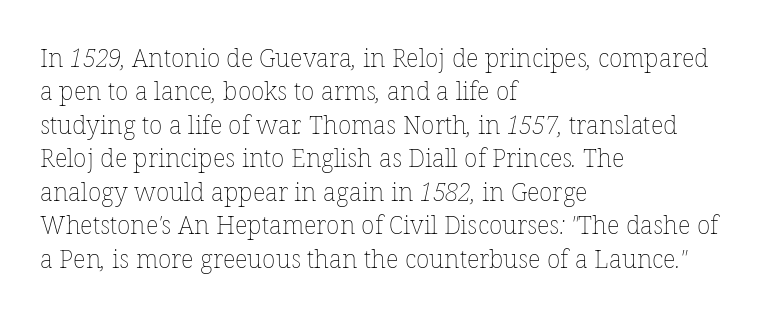
The image shows 25 px text type; set left-aligned, normal line spacing (1.34x), normal letter spacing, not underlined.
